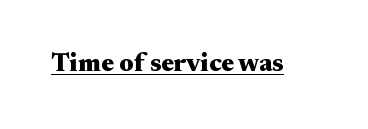
{"italic": "no", "bold": "yes", "underline": "yes", "letter_spacing": "normal", "letter_spacing_em": 0.0, "glyph_px": 26}
